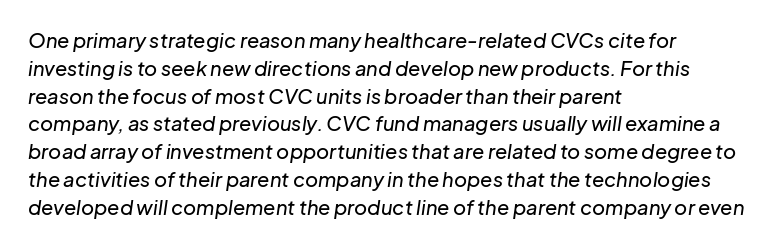
The image shows 20 px text type, italic (leaning right); set left-aligned, normal line spacing (1.39x), normal letter spacing, not underlined.
